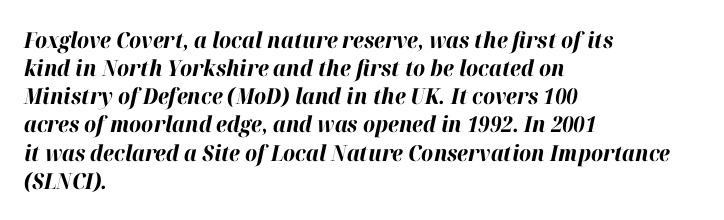
Q: Is the text bold? A: Yes.
Q: Is the text italic (slanted)? A: Yes, it leans right by about 12 degrees.
Q: Is the text underlined? A: No.
Q: How is the paragraph aligned? A: Left-aligned.
Q: Is the spacing between letters normal or unusually wide? A: Normal.
Q: Is the spacing between lines tight, normal or loose? A: Normal.
